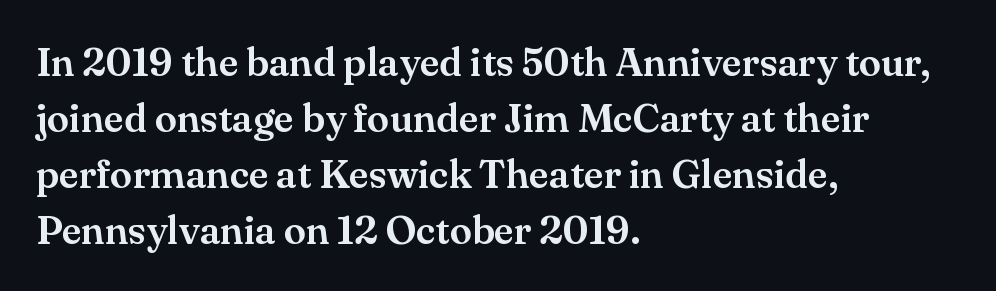
The image shows 40 px serif type, upright; set left-aligned, normal line spacing (1.4x), normal letter spacing, not underlined; medium stroke contrast and a small x-height.
